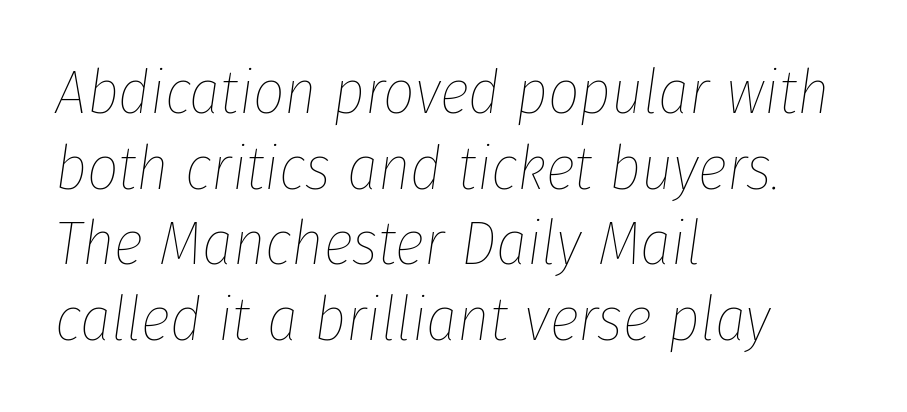
{"italic": "yes", "lean": "right", "slant_degrees": 8, "bold": "no", "weight": "thin", "width": "condensed", "stroke_contrast": "low", "x_height": "medium", "monospaced": "no", "underline": "no", "align": "left", "line_spacing_ratio": 1.22, "letter_spacing": "normal", "letter_spacing_em": 0.0, "glyph_px": 62}
